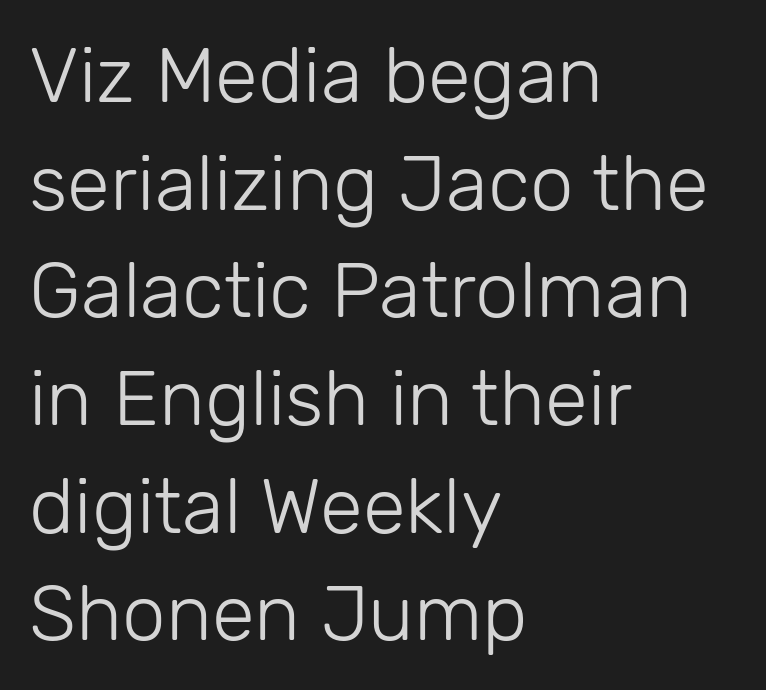
{"serif": "no", "italic": "no", "bold": "no", "weight": "light", "width": "normal", "stroke_contrast": "low", "x_height": "medium", "monospaced": "no", "underline": "no", "align": "left", "line_spacing": "normal", "line_spacing_ratio": 1.38, "letter_spacing": "normal", "letter_spacing_em": 0.0, "glyph_px": 78}
